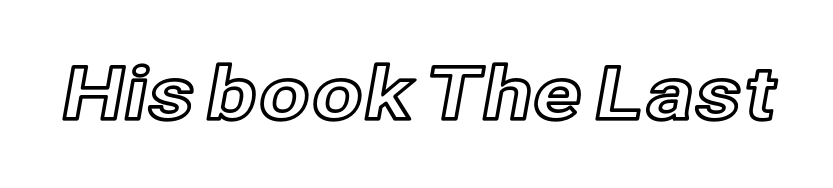
{"width": "normal", "x_height": "medium", "monospaced": "no", "underline": "no", "letter_spacing": "normal", "letter_spacing_em": 0.0, "glyph_px": 73}
